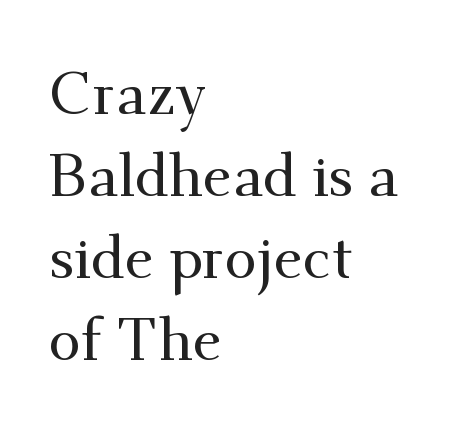
{"serif": "yes", "italic": "no", "width": "normal", "stroke_contrast": "medium", "x_height": "small", "monospaced": "no", "underline": "no", "align": "left", "line_spacing": "normal", "line_spacing_ratio": 1.39, "letter_spacing": "normal", "letter_spacing_em": 0.0, "glyph_px": 59}
